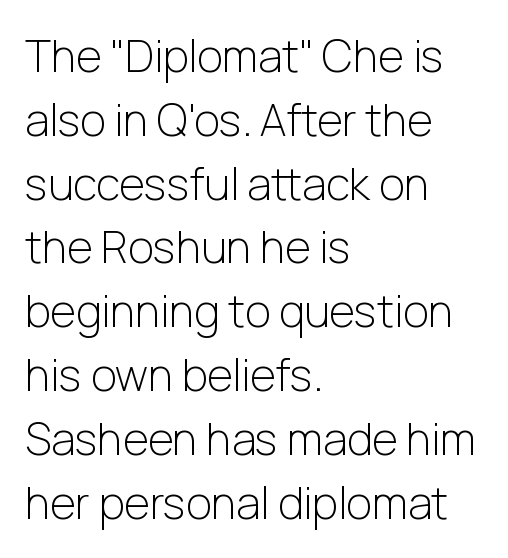
Q: Is the text bold? A: No.
Q: Is the text italic (slanted)? A: No, it is upright.
Q: Is the typeface a serif or a sans-serif typeface? A: Sans-serif.
Q: Is the text underlined? A: No.
Q: How is the paragraph aligned? A: Left-aligned.
Q: Is the spacing between letters normal or unusually wide? A: Normal.
Q: Is the spacing between lines tight, normal or loose? A: Normal.
Q: Width (condensed, normal, or wide)? A: Normal.
Q: Stroke contrast? A: Low.
Q: x-height? A: Medium.
Q: Monospaced? A: No.
